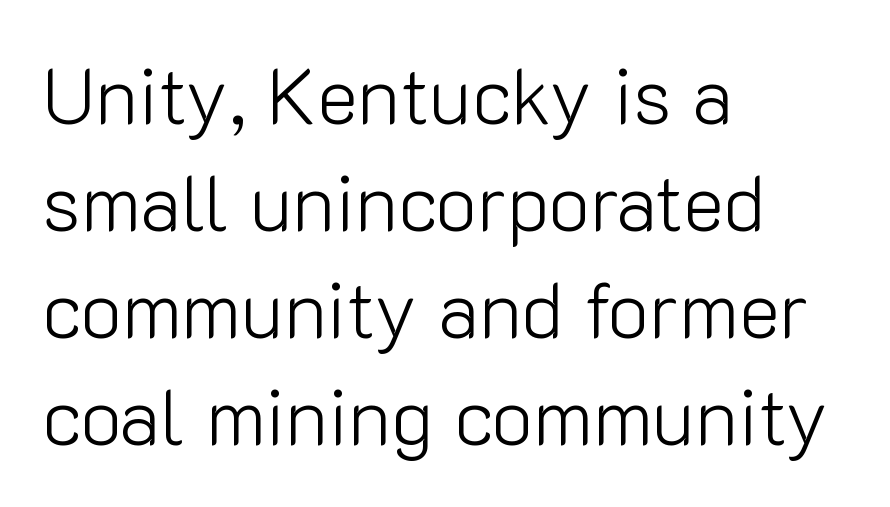
{"serif": "no", "italic": "no", "bold": "no", "weight": "light", "width": "normal", "stroke_contrast": "low", "x_height": "medium", "monospaced": "no", "underline": "no", "align": "left", "line_spacing": "normal", "line_spacing_ratio": 1.37, "letter_spacing": "normal", "letter_spacing_em": 0.0, "glyph_px": 78}
